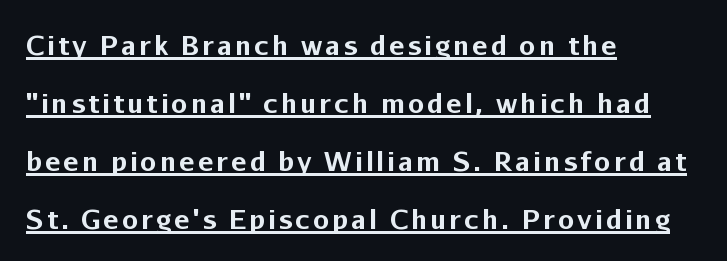
The image shows 26 px bold type, upright; set left-aligned, loose line spacing (2.23x), underlined.
